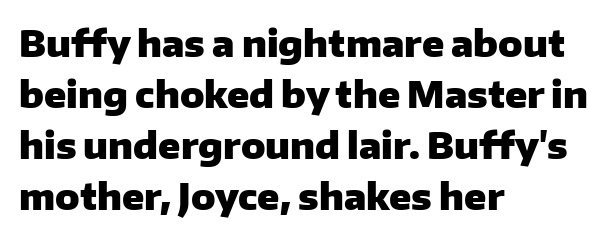
Q: Is the text bold? A: Yes.
Q: Is the text italic (slanted)? A: No, it is upright.
Q: Is the typeface a serif or a sans-serif typeface? A: Sans-serif.
Q: Is the text underlined? A: No.
Q: How is the paragraph aligned? A: Left-aligned.
Q: Is the spacing between letters normal or unusually wide? A: Normal.
Q: Is the spacing between lines tight, normal or loose? A: Normal.
Q: Width (condensed, normal, or wide)? A: Normal.
Q: Stroke contrast? A: Low.
Q: x-height? A: Medium.
Q: Monospaced? A: No.
